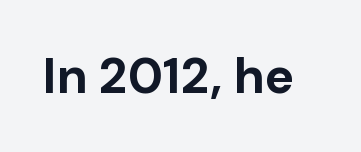
{"serif": "no", "italic": "no", "bold": "yes", "weight": "bold", "width": "normal", "stroke_contrast": "low", "x_height": "medium", "monospaced": "no", "underline": "no", "letter_spacing": "normal", "letter_spacing_em": 0.0, "glyph_px": 50}
